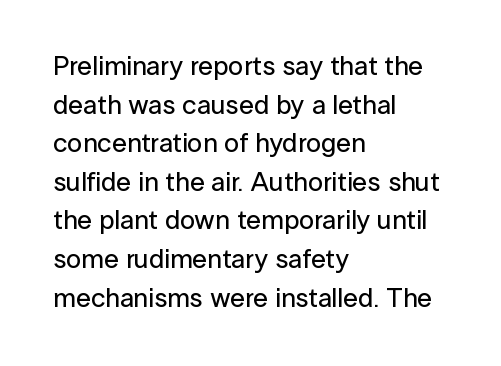
Tracking value appears to be zero — textbook default spacing. The font's upright variant was chosen for this text. Alignment: flush left. Rows of type keep a routine distance in the vertical direction. This rendering features lettering with no underline.
